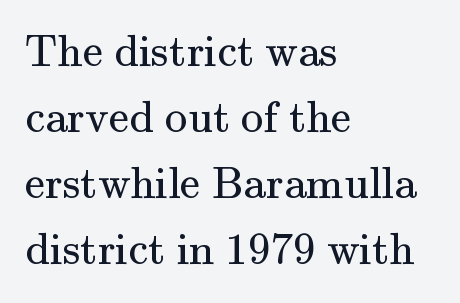
Q: Is the text bold? A: No.
Q: Is the text italic (slanted)? A: No, it is upright.
Q: Is the typeface a serif or a sans-serif typeface? A: Serif.
Q: Is the text underlined? A: No.
Q: How is the paragraph aligned? A: Left-aligned.
Q: Is the spacing between letters normal or unusually wide? A: Normal.
Q: Is the spacing between lines tight, normal or loose? A: Normal.
Q: Width (condensed, normal, or wide)? A: Normal.
Q: Stroke contrast? A: Medium.
Q: x-height? A: Small.
Q: Monospaced? A: No.
